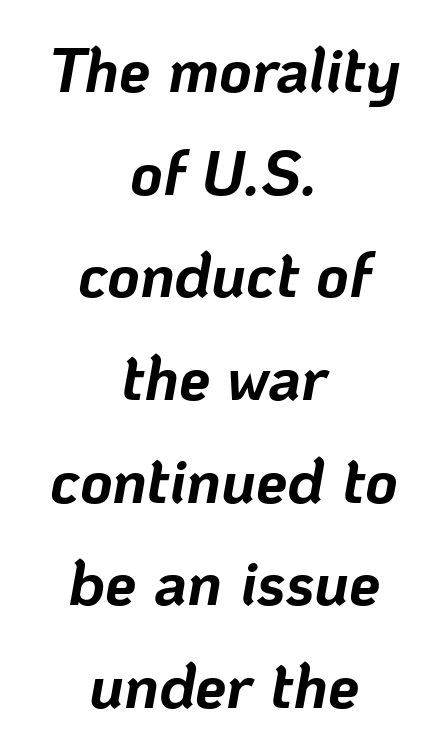
Q: Is the text bold? A: Yes.
Q: Is the text italic (slanted)? A: Yes, it leans right by about 10 degrees.
Q: Is the text underlined? A: No.
Q: How is the paragraph aligned? A: Centered.
Q: Is the spacing between letters normal or unusually wide? A: Normal.
Q: Is the spacing between lines tight, normal or loose? A: Normal.
Q: Width (condensed, normal, or wide)? A: Normal.
Q: Stroke contrast? A: Low.
Q: x-height? A: Medium.
Q: Monospaced? A: No.
